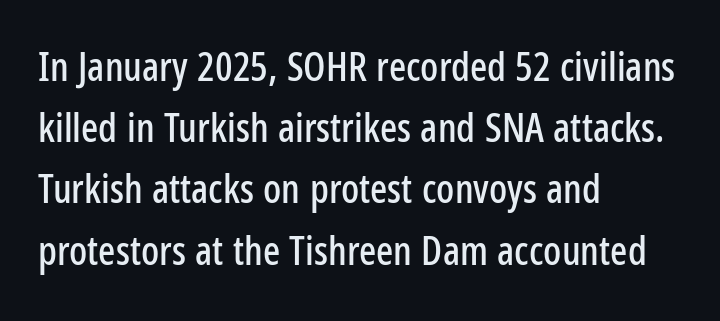
Q: Is the text italic (slanted)? A: No, it is upright.
Q: Is the typeface a serif or a sans-serif typeface? A: Sans-serif.
Q: Is the text underlined? A: No.
Q: How is the paragraph aligned? A: Left-aligned.
Q: Is the spacing between letters normal or unusually wide? A: Normal.
Q: Is the spacing between lines tight, normal or loose? A: Normal.
Q: Width (condensed, normal, or wide)? A: Condensed.
Q: Stroke contrast? A: Low.
Q: x-height? A: Medium.
Q: Monospaced? A: No.
